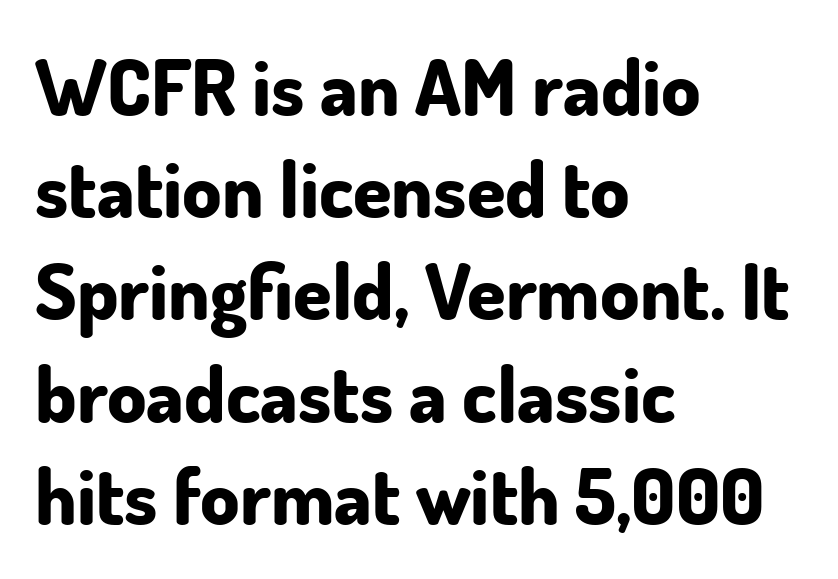
Q: Is the text bold? A: Yes.
Q: Is the text italic (slanted)? A: No, it is upright.
Q: Is the typeface a serif or a sans-serif typeface? A: Sans-serif.
Q: Is the text underlined? A: No.
Q: How is the paragraph aligned? A: Left-aligned.
Q: Is the spacing between letters normal or unusually wide? A: Normal.
Q: Is the spacing between lines tight, normal or loose? A: Normal.
Q: Width (condensed, normal, or wide)? A: Normal.
Q: Stroke contrast? A: Low.
Q: x-height? A: Small.
Q: Monospaced? A: No.
